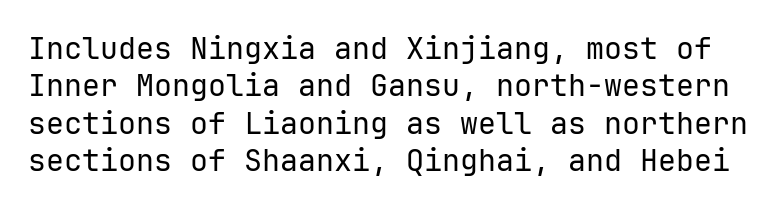
{"serif": "no", "italic": "no", "bold": "no", "weight": "regular", "width": "normal", "stroke_contrast": "low", "x_height": "medium", "monospaced": "yes", "underline": "no", "line_spacing": "normal", "line_spacing_ratio": 1.25, "letter_spacing": "normal", "letter_spacing_em": 0.0, "glyph_px": 30}
